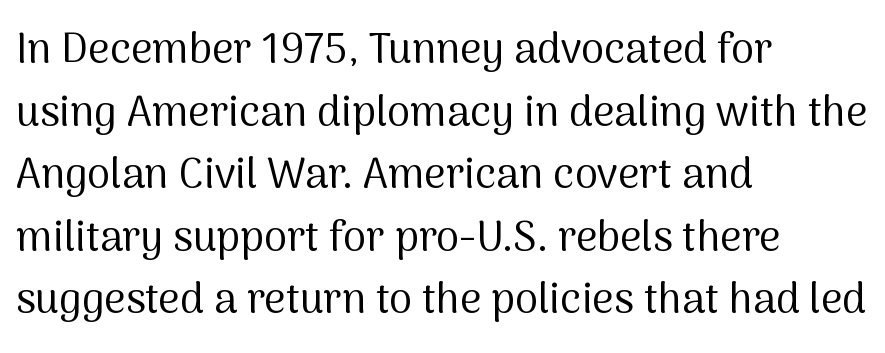
A sans-serif font was chosen for this passage. Quick note: underline off. No extra ink here — the face is not bold. The line-height multiplier appears to be the usual default. Compared with a centered layout, this one pins lines to the left instead. Note the varied advance widths — an 'i' is clearly narrower than an 'm'.
